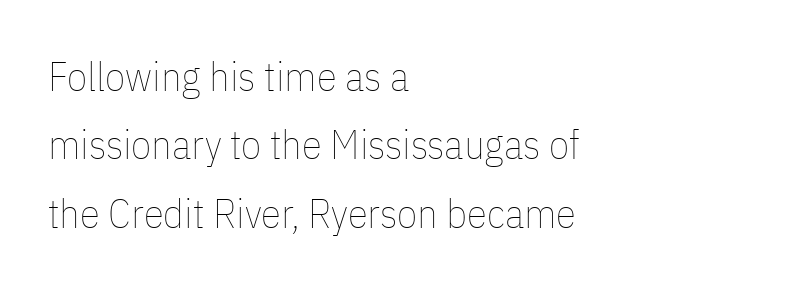
{"italic": "no", "bold": "no", "weight": "thin", "width": "condensed", "stroke_contrast": "low", "x_height": "medium", "monospaced": "no", "underline": "no", "align": "left", "line_spacing": "normal", "line_spacing_ratio": 1.67, "letter_spacing": "normal", "letter_spacing_em": 0.0, "glyph_px": 41}
